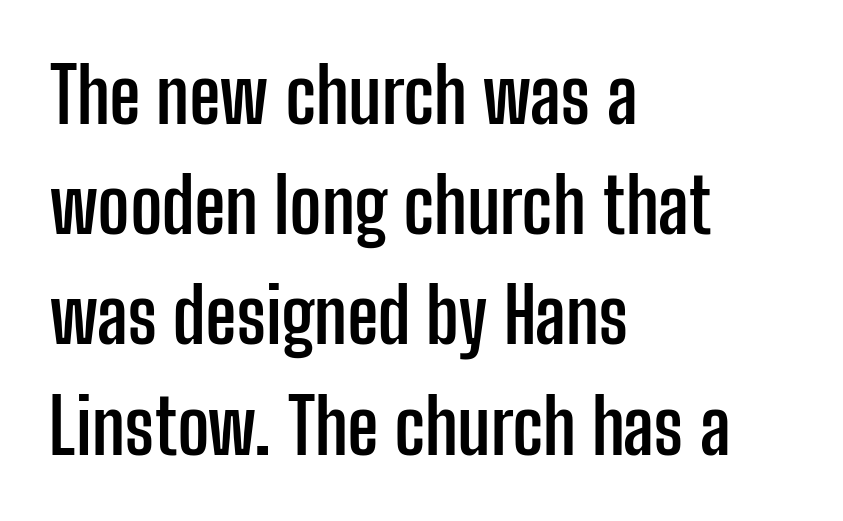
The image shows 76 px semibold, condensed sans-serif type, upright; set left-aligned, normal line spacing (1.45x), normal letter spacing, not underlined; low stroke contrast and a medium x-height.
